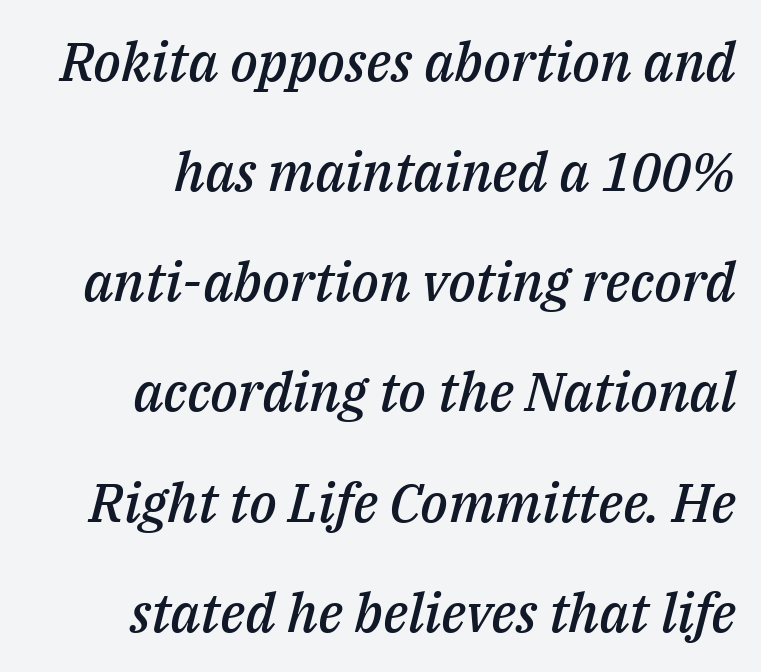
Its strokes are somewhat broadened, the hallmark of semibold type. Honestly, there is no underline to notice here at all. The face used here has a pronounced slope to its letters. Note the varied advance widths — an 'i' is clearly narrower than an 'm'. Notice the wide empty band between every row — that's loose leading. Short note: letters normally spaced.
